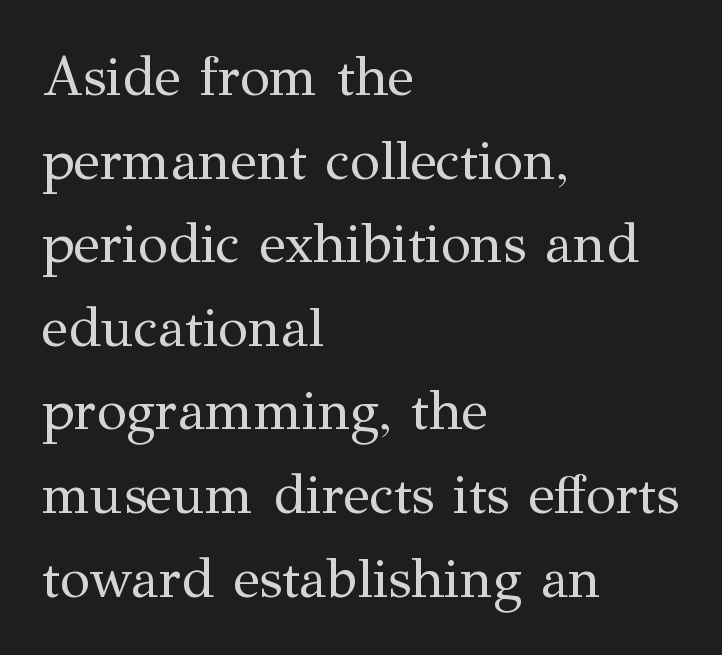
{"serif": "yes", "italic": "no", "bold": "no", "weight": "regular", "width": "normal", "stroke_contrast": "medium", "x_height": "medium", "monospaced": "no", "underline": "no", "align": "left", "line_spacing": "normal", "line_spacing_ratio": 1.52, "letter_spacing": "normal", "letter_spacing_em": 0.0, "glyph_px": 55}
